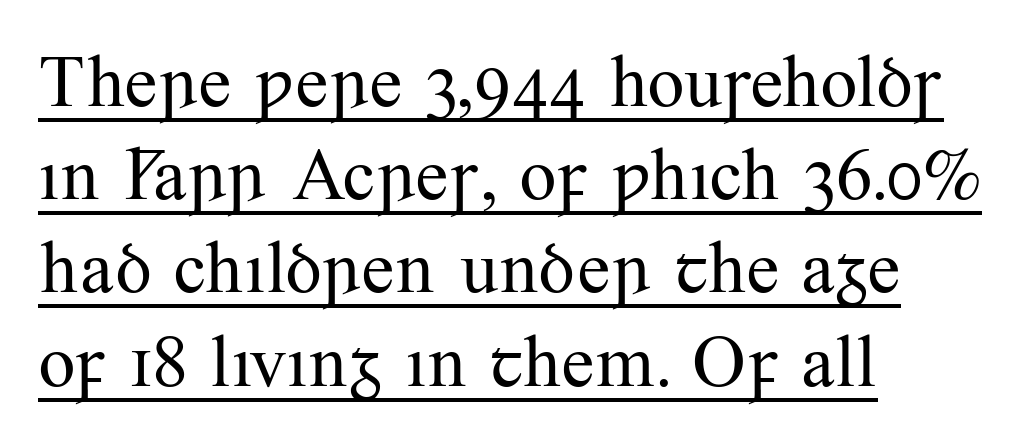
The image shows 74 px regular-weight serif type, upright; set left-aligned, normal line spacing (1.26x), normal letter spacing, underlined; medium stroke contrast and a small x-height.
